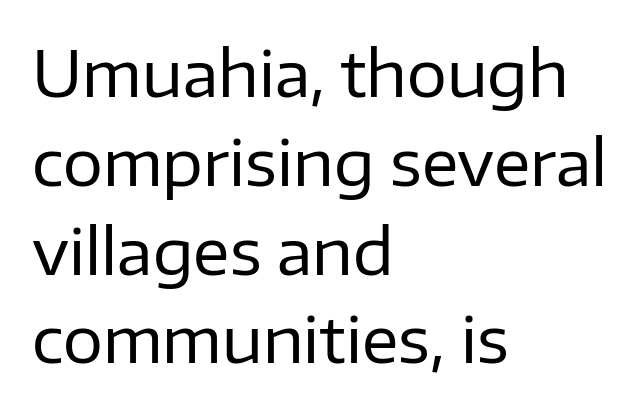
{"serif": "no", "italic": "no", "bold": "no", "weight": "regular", "width": "normal", "stroke_contrast": "low", "x_height": "medium", "monospaced": "no", "underline": "no", "align": "left", "line_spacing": "normal", "line_spacing_ratio": 1.41, "letter_spacing": "normal", "letter_spacing_em": 0.0, "glyph_px": 63}
